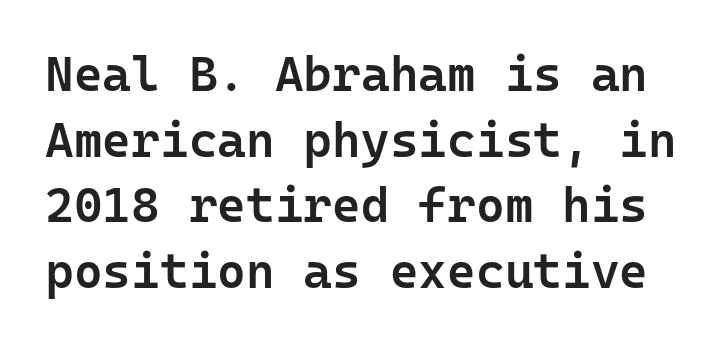
The image shows 49 px semibold sans-serif type, upright, monospaced; set normal line spacing (1.34x), normal letter spacing, not underlined; low stroke contrast and a medium x-height.
